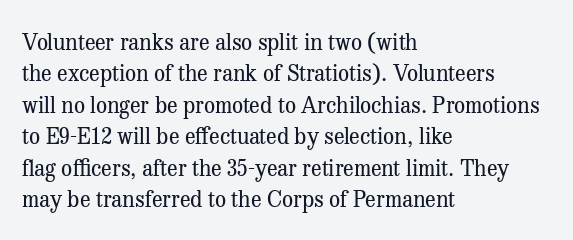
The image shows 22 px text type, upright; set left-aligned, normal line spacing (1.43x), normal letter spacing, not underlined.
